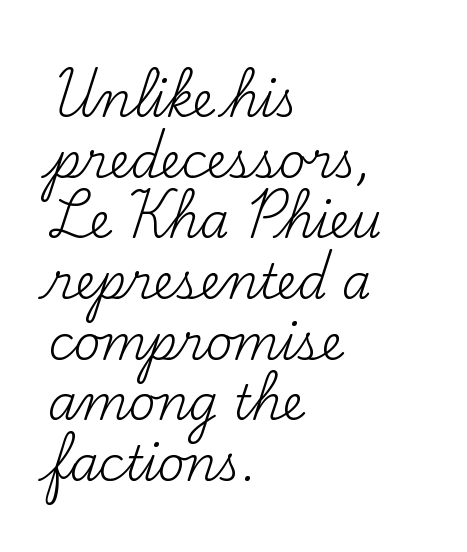
{"serif": "yes", "bold": "no", "weight": "regular", "width": "normal", "stroke_contrast": "medium", "x_height": "small", "monospaced": "no", "underline": "no", "align": "left", "line_spacing": "normal", "line_spacing_ratio": 1.29, "letter_spacing": "normal", "letter_spacing_em": 0.0, "glyph_px": 47}
